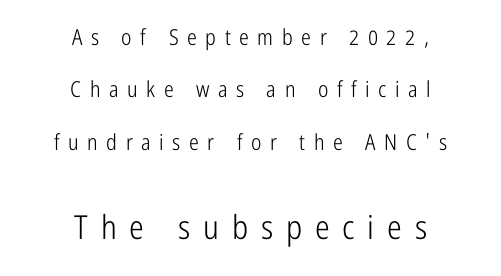
The image shows 33 px light, condensed sans-serif type, upright; set centered, loose line spacing (2.38x), unusually wide letter spacing (+0.39 em), not underlined; the second (bottom) block is 1.5x larger; low stroke contrast and a medium x-height.
